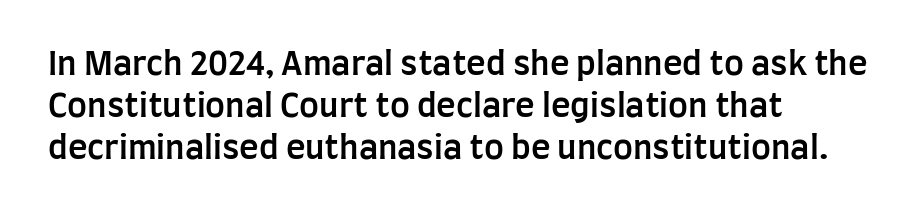
{"serif": "no", "italic": "no", "bold": "semi", "weight": "semibold", "width": "condensed", "stroke_contrast": "low", "x_height": "large", "monospaced": "no", "underline": "no", "align": "left", "line_spacing": "normal", "line_spacing_ratio": 1.28, "letter_spacing": "normal", "letter_spacing_em": 0.0, "glyph_px": 33}
